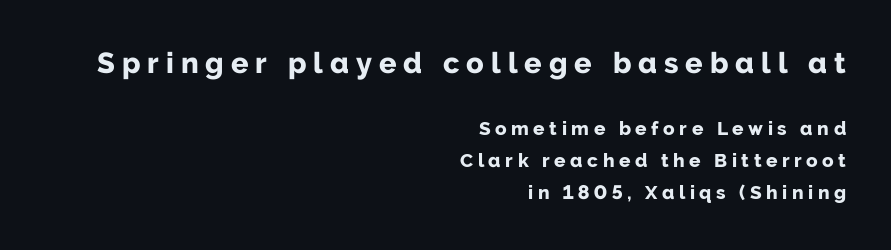
The area under the type is left untouched. The setting favours the right margin, as signatures and pull-quotes sometimes do. Leading matches the norm, producing a regular column. The passage shown is typed in a proportional face where columns would drift. This sample uses a sans-serif face.
